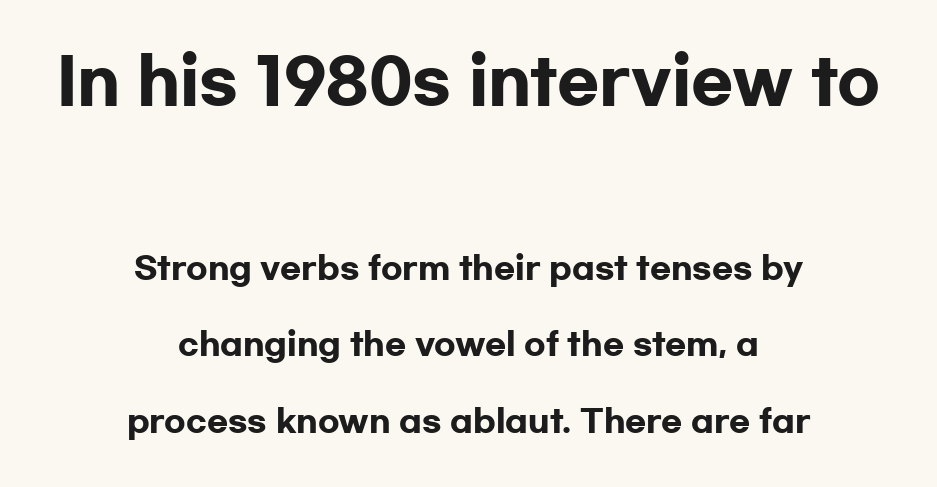
{"serif": "no", "italic": "no", "bold": "yes", "weight": "heavy", "width": "wide", "stroke_contrast": "low", "x_height": "medium", "monospaced": "no", "underline": "no", "align": "center", "line_spacing": "loose", "line_spacing_ratio": 2.46, "letter_spacing": "normal", "letter_spacing_em": 0.0, "larger_block": "first", "size_ratio": 2.0, "glyph_px": 62}
